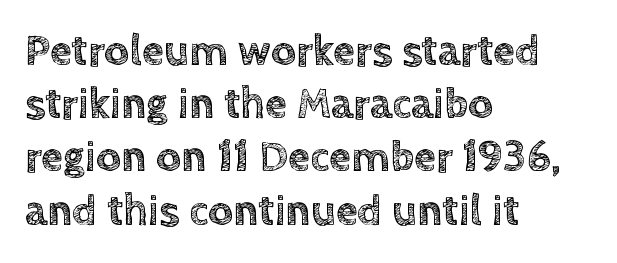
The image shows 44 px text type, upright; set left-aligned, line spacing 1.21x, normal letter spacing, not underlined; a large x-height.
